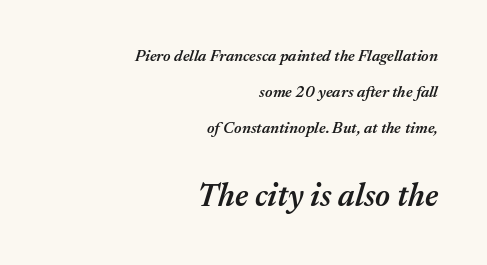
Q: Is the text bold? A: Semi-bold.
Q: Is the text italic (slanted)? A: Yes, it leans right by about 17 degrees.
Q: Is the text underlined? A: No.
Q: How is the paragraph aligned? A: Right-aligned.
Q: Is the spacing between letters normal or unusually wide? A: Normal.
Q: Is the spacing between lines tight, normal or loose? A: Loose.
Q: Which block of text is set in a larger size, the first (top) or the second (bottom)? A: The second (bottom) one.
Q: Width (condensed, normal, or wide)? A: Normal.
Q: Stroke contrast? A: Medium.
Q: x-height? A: Medium.
Q: Monospaced? A: No.
